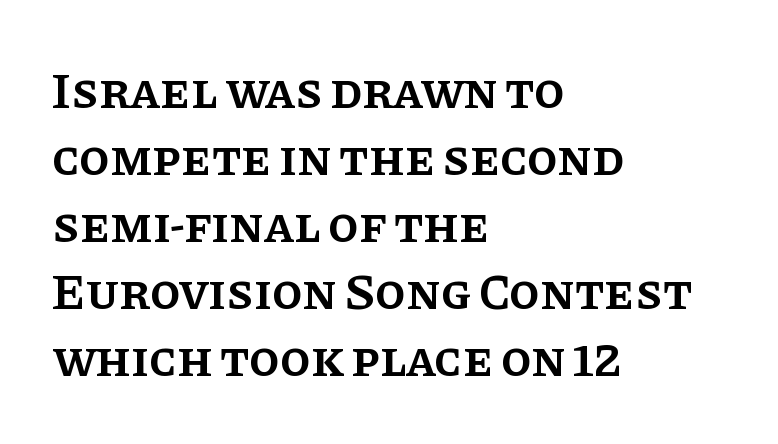
Q: Is the text bold? A: Semi-bold.
Q: Is the text italic (slanted)? A: No, it is upright.
Q: Is the typeface a serif or a sans-serif typeface? A: Serif.
Q: Is the text underlined? A: No.
Q: How is the paragraph aligned? A: Left-aligned.
Q: Is the spacing between letters normal or unusually wide? A: Normal.
Q: Is the spacing between lines tight, normal or loose? A: Normal.
Q: Width (condensed, normal, or wide)? A: Normal.
Q: Stroke contrast? A: Low.
Q: x-height? A: Large.
Q: Monospaced? A: No.
